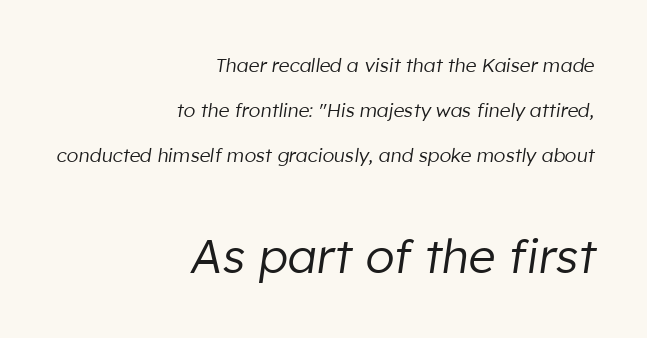
Q: Is the text bold? A: No.
Q: Is the text italic (slanted)? A: Yes, it leans right by about 8 degrees.
Q: Is the text underlined? A: No.
Q: How is the paragraph aligned? A: Right-aligned.
Q: Is the spacing between letters normal or unusually wide? A: Normal.
Q: Is the spacing between lines tight, normal or loose? A: Loose.
Q: Which block of text is set in a larger size, the first (top) or the second (bottom)? A: The second (bottom) one.
Q: Width (condensed, normal, or wide)? A: Normal.
Q: Stroke contrast? A: Low.
Q: x-height? A: Medium.
Q: Monospaced? A: No.
